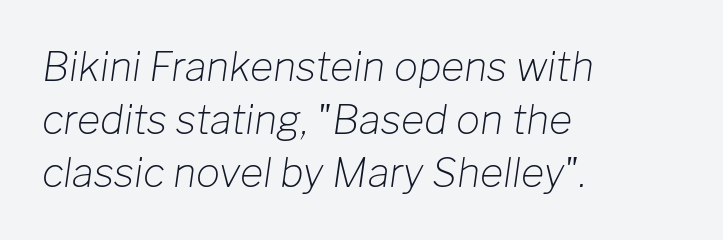
The image shows 40 px light type, italic (leaning right); set left-aligned, normal line spacing (1.33x), normal letter spacing, not underlined; low stroke contrast and a medium x-height.
